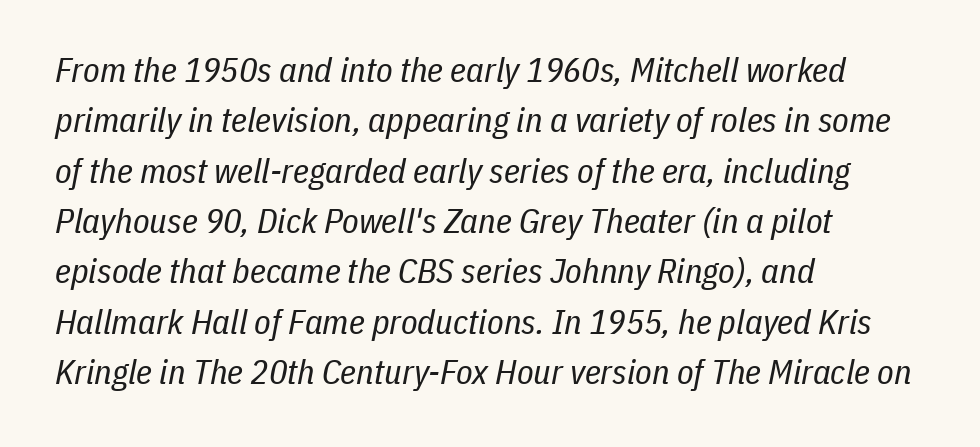
{"italic": "yes", "lean": "right", "slant_degrees": 11, "bold": "no", "weight": "regular", "width": "condensed", "stroke_contrast": "low", "x_height": "medium", "monospaced": "no", "underline": "no", "align": "left", "line_spacing": "normal", "line_spacing_ratio": 1.48, "letter_spacing": "normal", "letter_spacing_em": 0.0, "glyph_px": 34}
